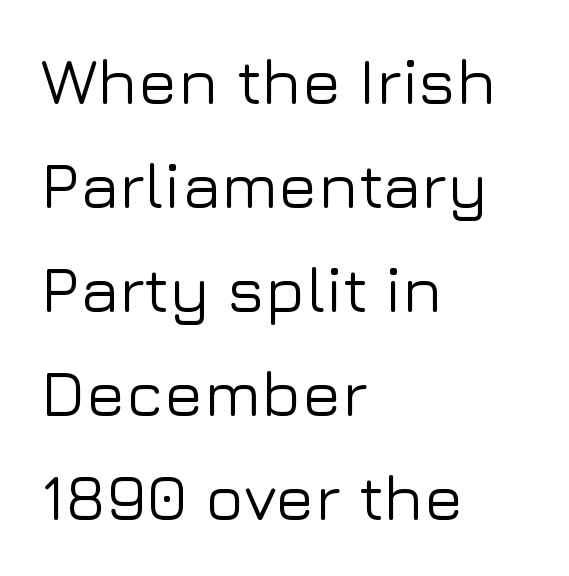
Q: Is the text italic (slanted)? A: No, it is upright.
Q: Is the typeface a serif or a sans-serif typeface? A: Sans-serif.
Q: Is the text underlined? A: No.
Q: How is the paragraph aligned? A: Left-aligned.
Q: Is the spacing between letters normal or unusually wide? A: Normal.
Q: Is the spacing between lines tight, normal or loose? A: Normal.
Q: Width (condensed, normal, or wide)? A: Normal.
Q: Stroke contrast? A: Low.
Q: x-height? A: Medium.
Q: Monospaced? A: No.
